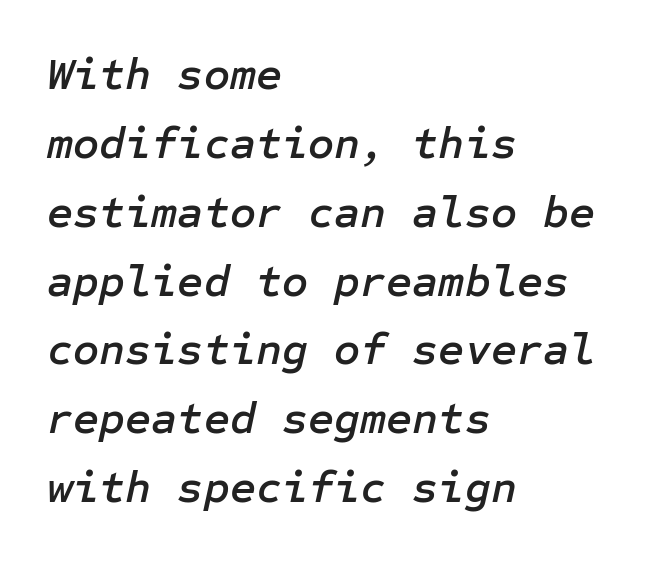
{"italic": "yes", "lean": "right", "slant_degrees": 12, "width": "normal", "stroke_contrast": "low", "x_height": "medium", "underline": "no", "align": "left", "line_spacing": "normal", "line_spacing_ratio": 1.53, "letter_spacing": "normal", "letter_spacing_em": 0.0, "glyph_px": 45}
